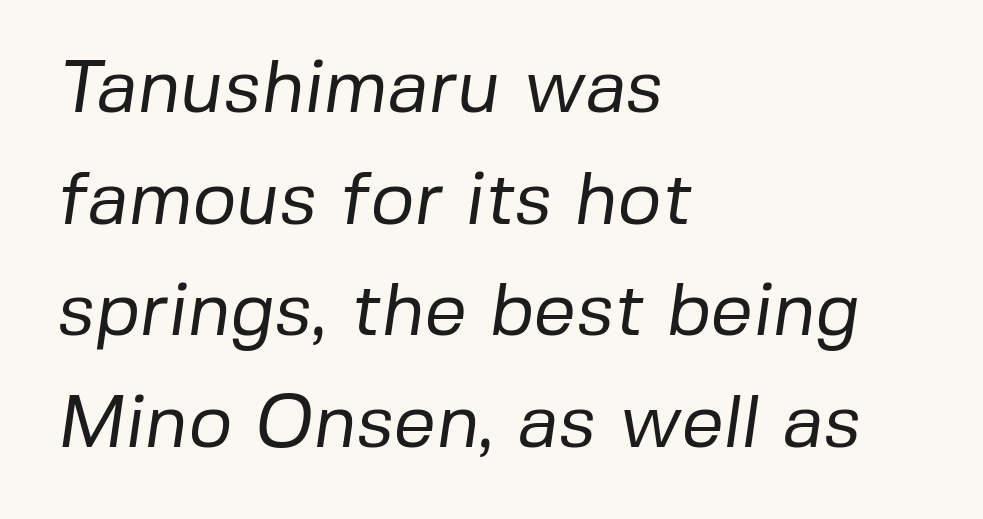
Q: Is the text bold? A: No.
Q: Is the typeface a serif or a sans-serif typeface? A: Sans-serif.
Q: Is the text underlined? A: No.
Q: How is the paragraph aligned? A: Left-aligned.
Q: Is the spacing between letters normal or unusually wide? A: Normal.
Q: Is the spacing between lines tight, normal or loose? A: Normal.
Q: Width (condensed, normal, or wide)? A: Normal.
Q: Stroke contrast? A: Low.
Q: x-height? A: Medium.
Q: Monospaced? A: No.
